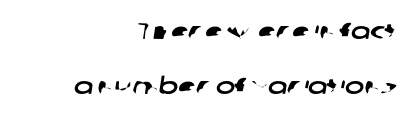
The image shows 23 px text type; set right-aligned, loose line spacing (2.41x), normal letter spacing, not underlined.
